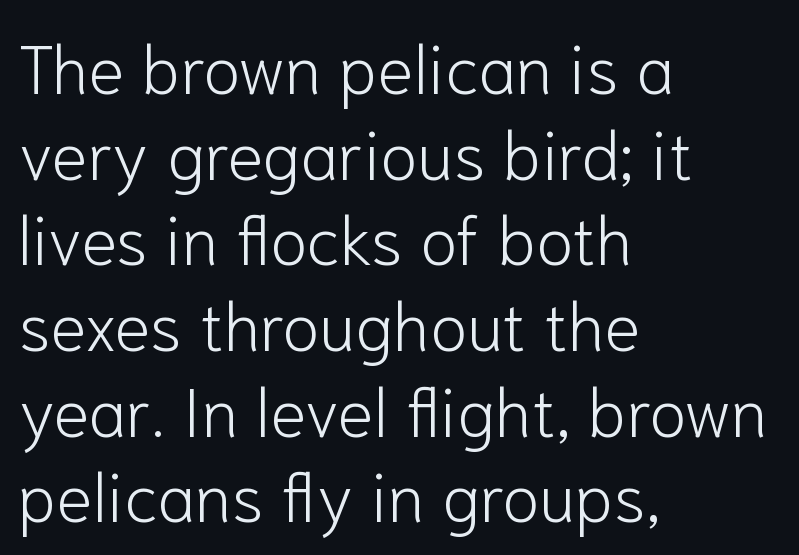
Font category for this specimen: sans-serif. In terms of letterspacing, this is plain default setting. Weight: regular or lighter. The ragged edge is on the right, which tells us the setting is flush left.
